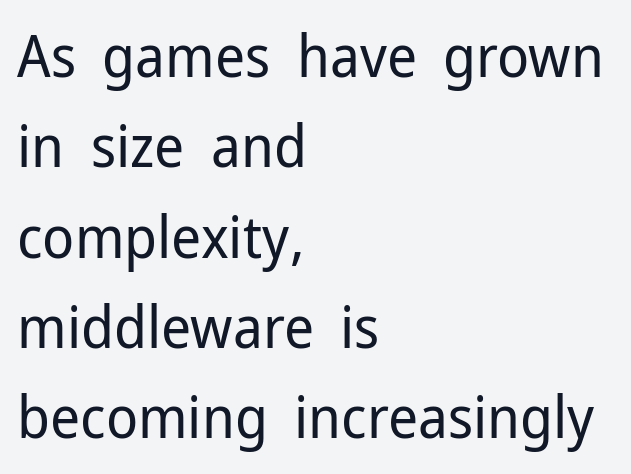
Q: Is the text bold? A: No.
Q: Is the text italic (slanted)? A: No, it is upright.
Q: Is the typeface a serif or a sans-serif typeface? A: Sans-serif.
Q: Is the text underlined? A: No.
Q: How is the paragraph aligned? A: Left-aligned.
Q: Is the spacing between letters normal or unusually wide? A: Normal.
Q: Is the spacing between lines tight, normal or loose? A: Normal.
Q: Width (condensed, normal, or wide)? A: Normal.
Q: Stroke contrast? A: Low.
Q: x-height? A: Medium.
Q: Monospaced? A: No.
